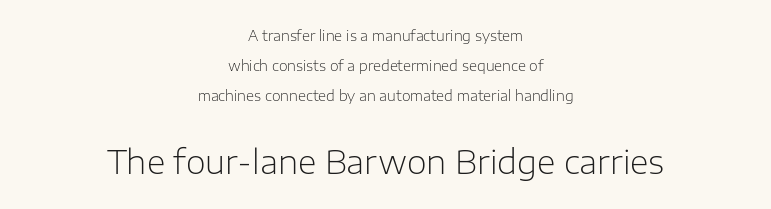
The image shows 32 px light sans-serif type, upright; set centered, loose line spacing (2.13x), normal letter spacing, not underlined; the second (bottom) block is 2.29x larger; low stroke contrast and a medium x-height.
